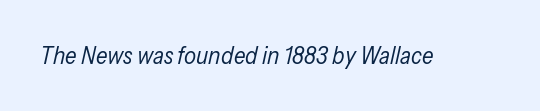
{"italic": "yes", "lean": "right", "slant_degrees": 13, "bold": "no", "underline": "no", "letter_spacing": "normal", "letter_spacing_em": 0.0, "glyph_px": 24}
